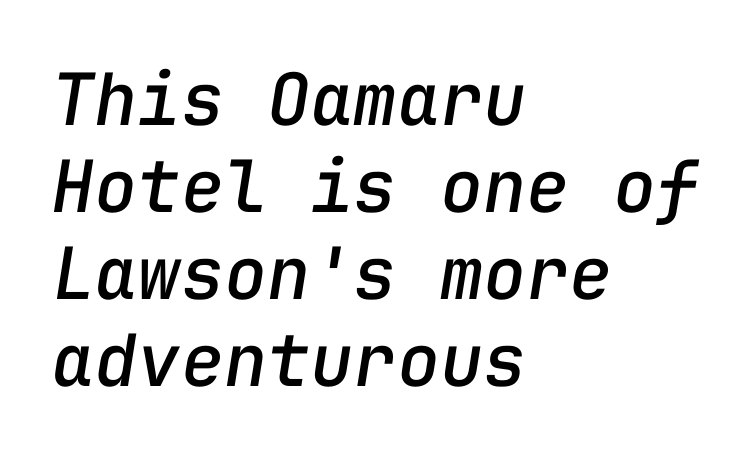
Q: Is the text italic (slanted)? A: Yes, it leans right by about 9 degrees.
Q: Is the text underlined? A: No.
Q: How is the paragraph aligned? A: Left-aligned.
Q: Is the spacing between letters normal or unusually wide? A: Normal.
Q: Width (condensed, normal, or wide)? A: Normal.
Q: Stroke contrast? A: Low.
Q: x-height? A: Medium.
Q: Monospaced? A: Yes.
